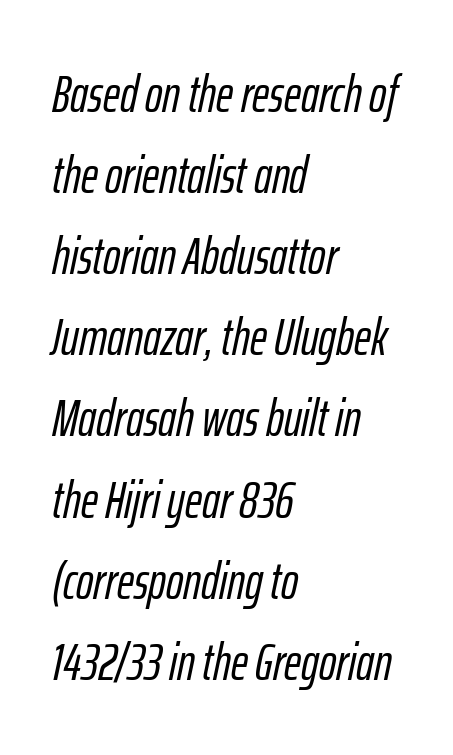
The image shows 52 px condensed type, italic (leaning right); set left-aligned, normal line spacing (1.56x), normal letter spacing, not underlined; low stroke contrast and a medium x-height.
